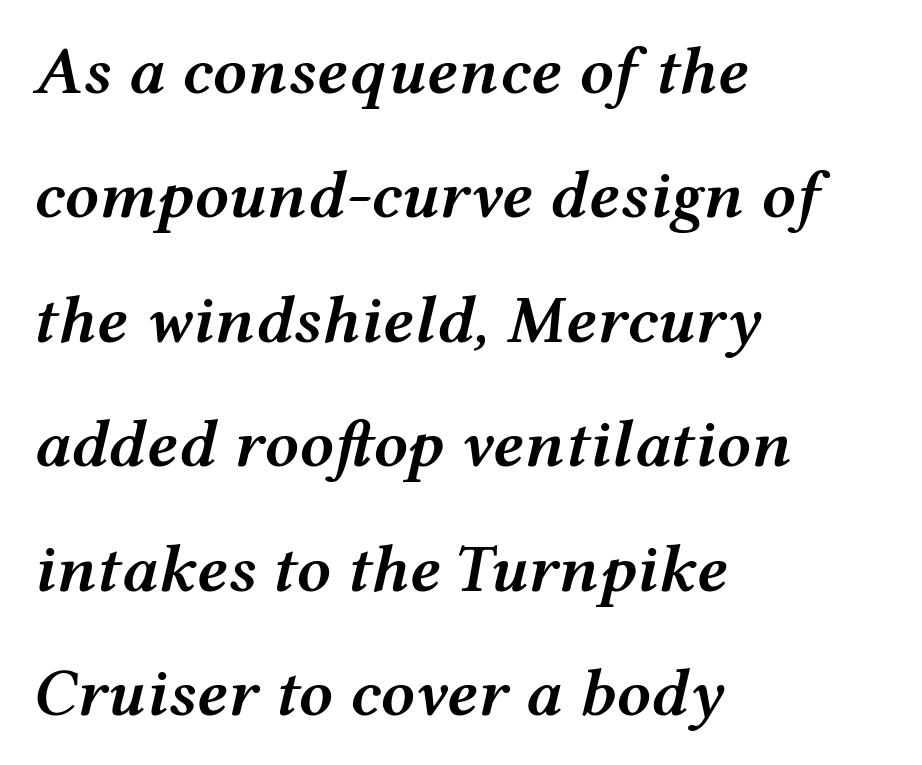
{"italic": "yes", "lean": "right", "slant_degrees": 12, "bold": "semi", "weight": "semibold", "width": "wide", "stroke_contrast": "medium", "x_height": "medium", "monospaced": "no", "underline": "no", "align": "left", "line_spacing_ratio": 1.83, "letter_spacing": "normal", "letter_spacing_em": 0.0, "glyph_px": 68}
